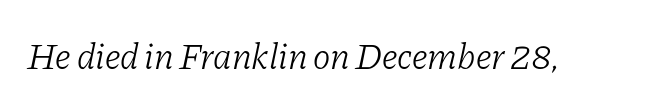
The image shows 37 px light serif type, italic (leaning right); set normal letter spacing, not underlined; low stroke contrast and a medium x-height.
